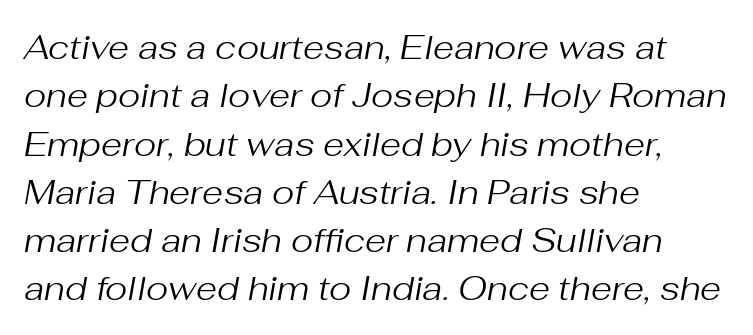
{"italic": "yes", "lean": "right", "slant_degrees": 10, "bold": "no", "weight": "regular", "width": "normal", "stroke_contrast": "medium", "x_height": "medium", "monospaced": "no", "underline": "no", "align": "left", "line_spacing": "normal", "line_spacing_ratio": 1.42, "letter_spacing": "normal", "letter_spacing_em": 0.0, "glyph_px": 34}
